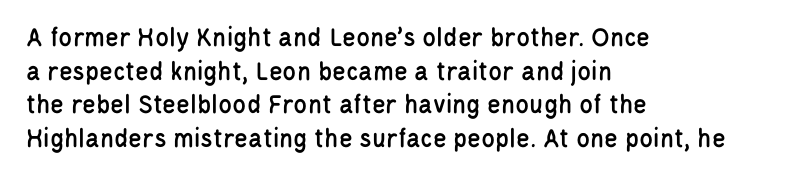
The image shows 28 px condensed sans-serif type, upright; set left-aligned, line spacing 1.2x, normal letter spacing, not underlined; low stroke contrast and a large x-height.
